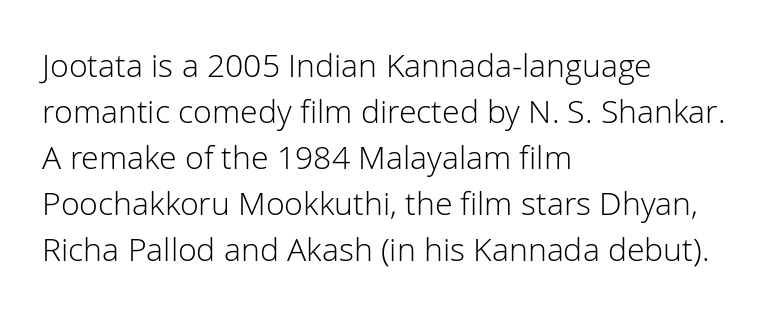
Weight: regular or lighter. Normally led — the rows are evenly, conventionally spaced. Nothing sits at the stroke ends, so this counts as sans-serif. How are the letters spaced? Ordinarily, with no added tracking. Looks like regular typesetting: each glyph gets only the width it needs. Rule under the text: the space is simply empty.
